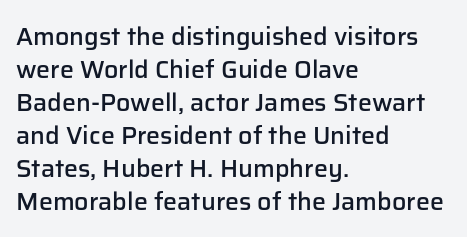
{"italic": "no", "bold": "semi", "underline": "no", "align": "left", "line_spacing": "normal", "line_spacing_ratio": 1.32, "letter_spacing": "normal", "letter_spacing_em": 0.0, "glyph_px": 25}
